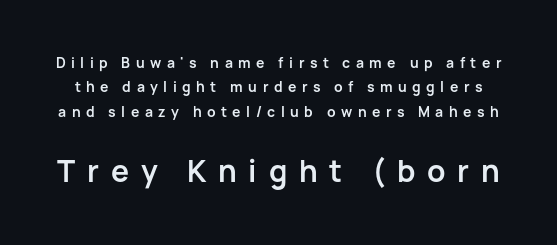
{"serif": "no", "italic": "no", "bold": "yes", "weight": "semibold", "width": "normal", "stroke_contrast": "low", "x_height": "medium", "monospaced": "no", "underline": "no", "line_spacing_ratio": 1.74, "letter_spacing": "wide", "letter_spacing_em": 0.39, "larger_block": "second", "size_ratio": 2.14, "glyph_px": 30}
